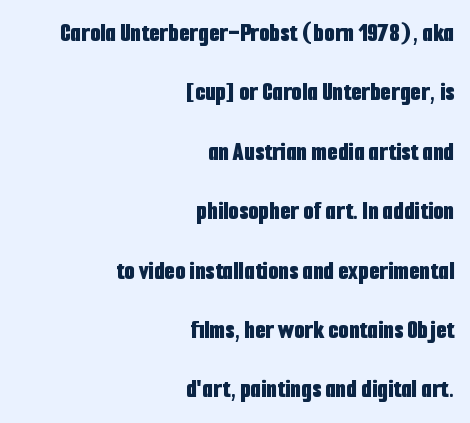
Does extra space separate the letters? No, they use regular spacing. Typeset ragged left — the right edge is the straight one. Ordinary non-slanted type is in use. Clear beneath every line of the passage. Baseline-to-baseline distance is far greater than the letter height.
